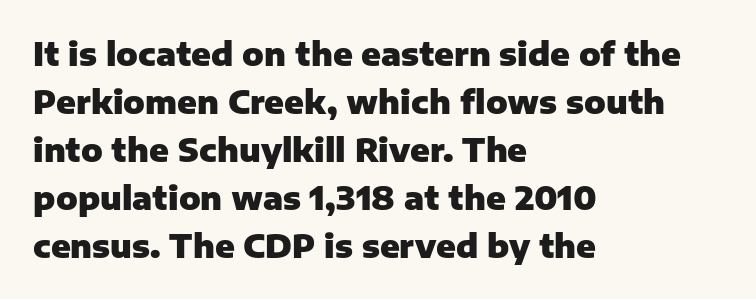
{"serif": "no", "italic": "no", "bold": "yes", "weight": "heavy", "width": "normal", "stroke_contrast": "low", "x_height": "medium", "monospaced": "no", "underline": "no", "align": "left", "line_spacing": "normal", "line_spacing_ratio": 1.5, "letter_spacing": "normal", "letter_spacing_em": 0.0, "glyph_px": 32}
